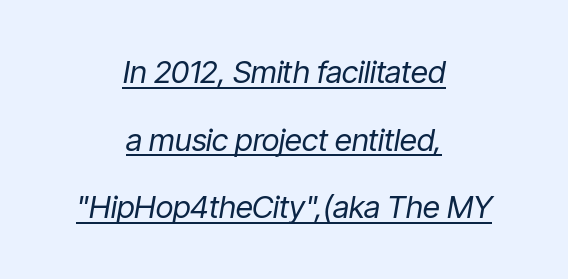
Q: Is the text bold? A: No.
Q: Is the text italic (slanted)? A: Yes, it leans right by about 9 degrees.
Q: Is the text underlined? A: Yes.
Q: How is the paragraph aligned? A: Centered.
Q: Is the spacing between letters normal or unusually wide? A: Normal.
Q: Is the spacing between lines tight, normal or loose? A: Loose.
Q: Width (condensed, normal, or wide)? A: Condensed.
Q: Stroke contrast? A: Low.
Q: x-height? A: Medium.
Q: Monospaced? A: No.
